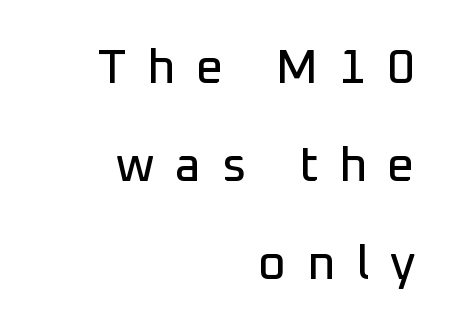
The image shows 48 px sans-serif type, upright; set right-aligned, loose line spacing (2.04x), unusually wide letter spacing (+0.43 em), not underlined; low stroke contrast and a medium x-height.
